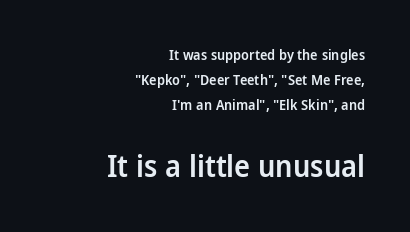
Q: Is the text bold? A: Semi-bold.
Q: Is the text italic (slanted)? A: No, it is upright.
Q: Is the typeface a serif or a sans-serif typeface? A: Sans-serif.
Q: Is the text underlined? A: No.
Q: How is the paragraph aligned? A: Right-aligned.
Q: Is the spacing between letters normal or unusually wide? A: Normal.
Q: Which block of text is set in a larger size, the first (top) or the second (bottom)? A: The second (bottom) one.
Q: Width (condensed, normal, or wide)? A: Normal.
Q: Stroke contrast? A: Low.
Q: x-height? A: Medium.
Q: Monospaced? A: No.
